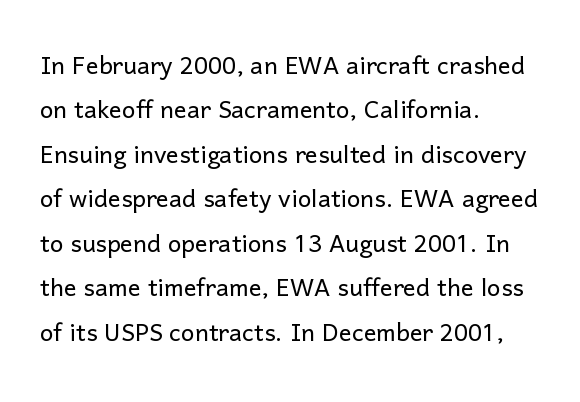
Plain, unruled lines of type. The face used here is proportionally spaced, like ordinary book or web type. Vertical stems look standard width or narrower in stroke. The leading is moderate, giving the passage an even texture.
